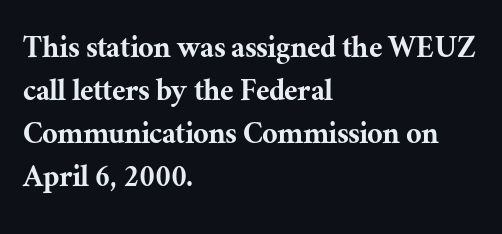
Q: Is the text italic (slanted)? A: No, it is upright.
Q: Is the typeface a serif or a sans-serif typeface? A: Serif.
Q: Is the text underlined? A: No.
Q: How is the paragraph aligned? A: Left-aligned.
Q: Is the spacing between letters normal or unusually wide? A: Normal.
Q: Is the spacing between lines tight, normal or loose? A: Normal.
Q: Width (condensed, normal, or wide)? A: Normal.
Q: Stroke contrast? A: Medium.
Q: x-height? A: Medium.
Q: Monospaced? A: No.
